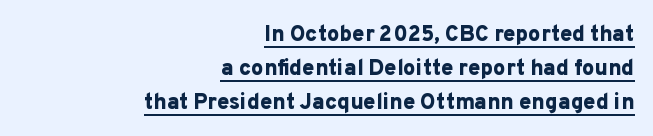
The image shows 22 px bold type, upright; set right-aligned, normal line spacing (1.55x), normal letter spacing, underlined.
